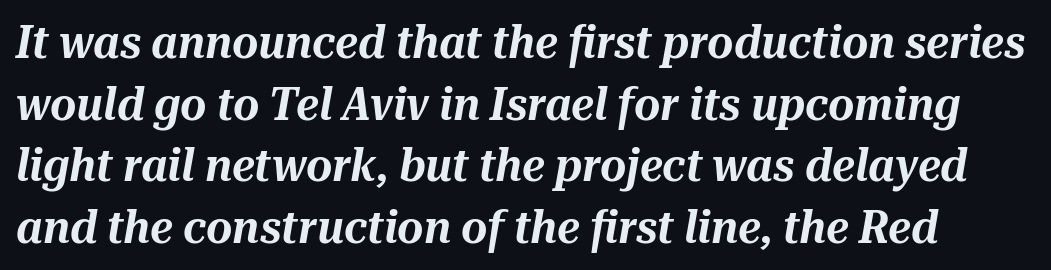
{"italic": "yes", "lean": "right", "slant_degrees": 10, "width": "normal", "stroke_contrast": "medium", "x_height": "medium", "monospaced": "no", "underline": "no", "line_spacing": "normal", "line_spacing_ratio": 1.37, "letter_spacing": "normal", "letter_spacing_em": 0.0, "glyph_px": 45}
